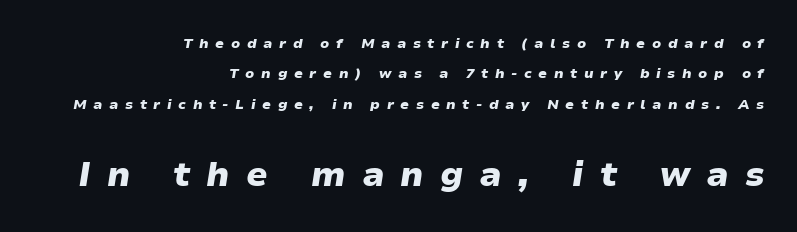
Q: Is the text bold? A: Yes.
Q: Is the text italic (slanted)? A: Yes, it leans right by about 9 degrees.
Q: Is the text underlined? A: No.
Q: How is the paragraph aligned? A: Right-aligned.
Q: Is the spacing between letters normal or unusually wide? A: Unusually wide.
Q: Is the spacing between lines tight, normal or loose? A: Loose.
Q: Which block of text is set in a larger size, the first (top) or the second (bottom)? A: The second (bottom) one.
Q: Width (condensed, normal, or wide)? A: Wide.
Q: Stroke contrast? A: Low.
Q: x-height? A: Medium.
Q: Monospaced? A: No.
